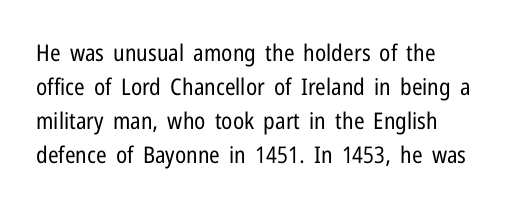
The image shows 23 px text type, upright; set normal line spacing (1.48x), normal letter spacing, not underlined.
